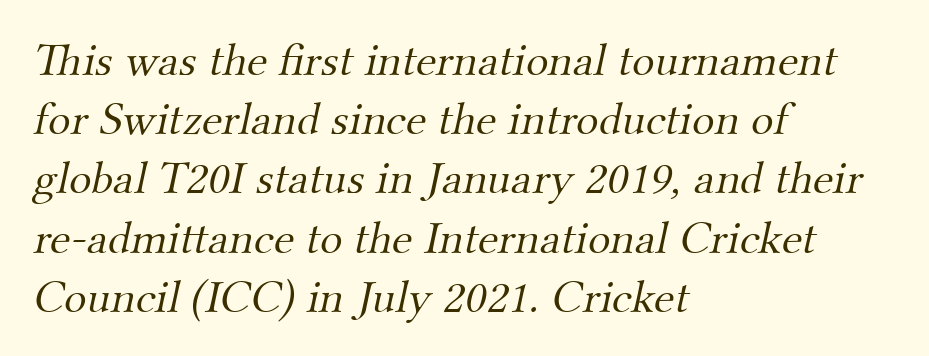
Rule under the text: the space is simply empty. Default kerning and tracking; the words read as compact shapes. What's the leading like? Ordinary, nothing unusual. Think standard paragraph weight, or any step lighter than that. Think of a printed novel: that variable character pitch is what you see here. Does the copy run flush right? No — it runs flush left.
